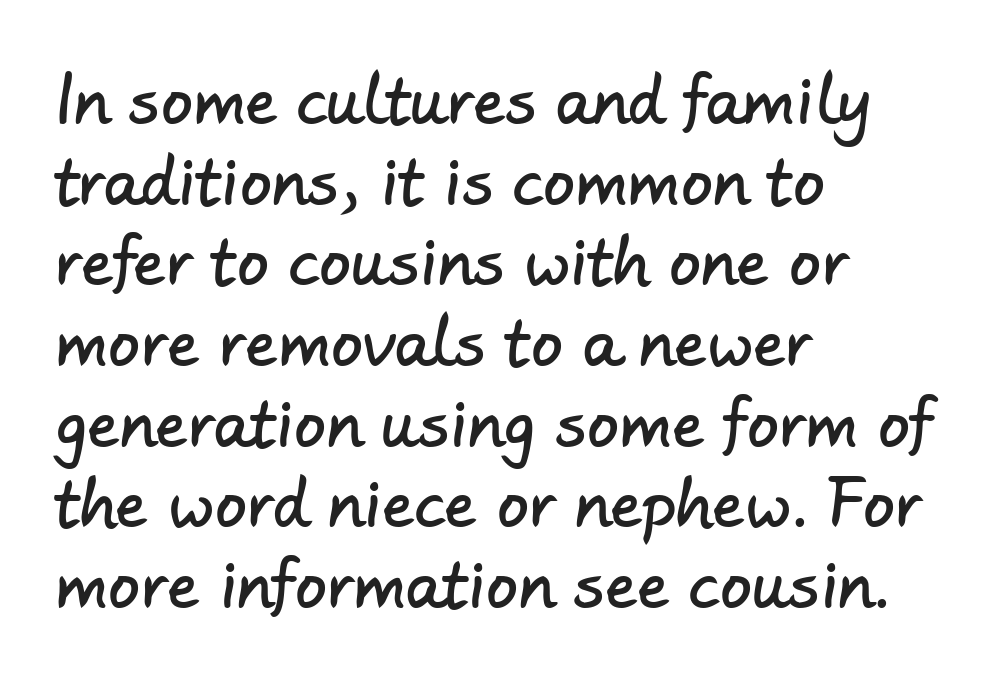
{"serif": "no", "width": "normal", "stroke_contrast": "low", "x_height": "small", "monospaced": "no", "underline": "no", "align": "left", "line_spacing": "normal", "line_spacing_ratio": 1.28, "letter_spacing": "normal", "letter_spacing_em": 0.0, "glyph_px": 63}
